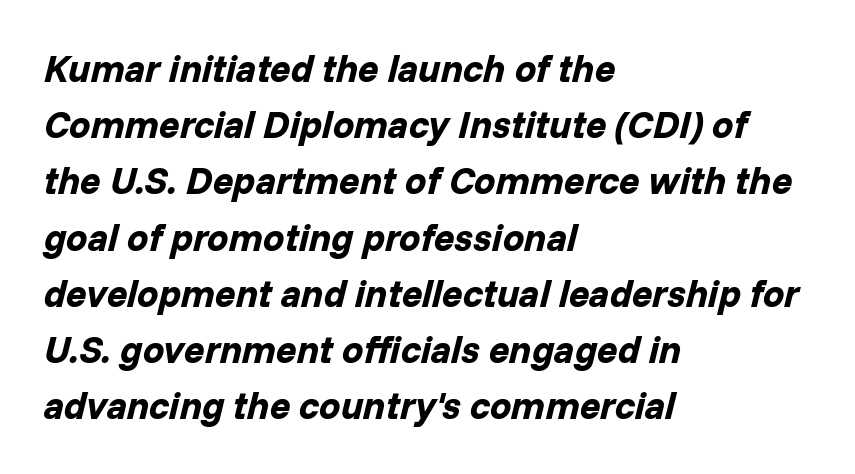
Q: Is the text bold? A: Yes.
Q: Is the text italic (slanted)? A: Yes, it leans right by about 14 degrees.
Q: Is the text underlined? A: No.
Q: How is the paragraph aligned? A: Left-aligned.
Q: Is the spacing between letters normal or unusually wide? A: Normal.
Q: Is the spacing between lines tight, normal or loose? A: Normal.
Q: Width (condensed, normal, or wide)? A: Normal.
Q: Stroke contrast? A: Low.
Q: x-height? A: Medium.
Q: Monospaced? A: No.
